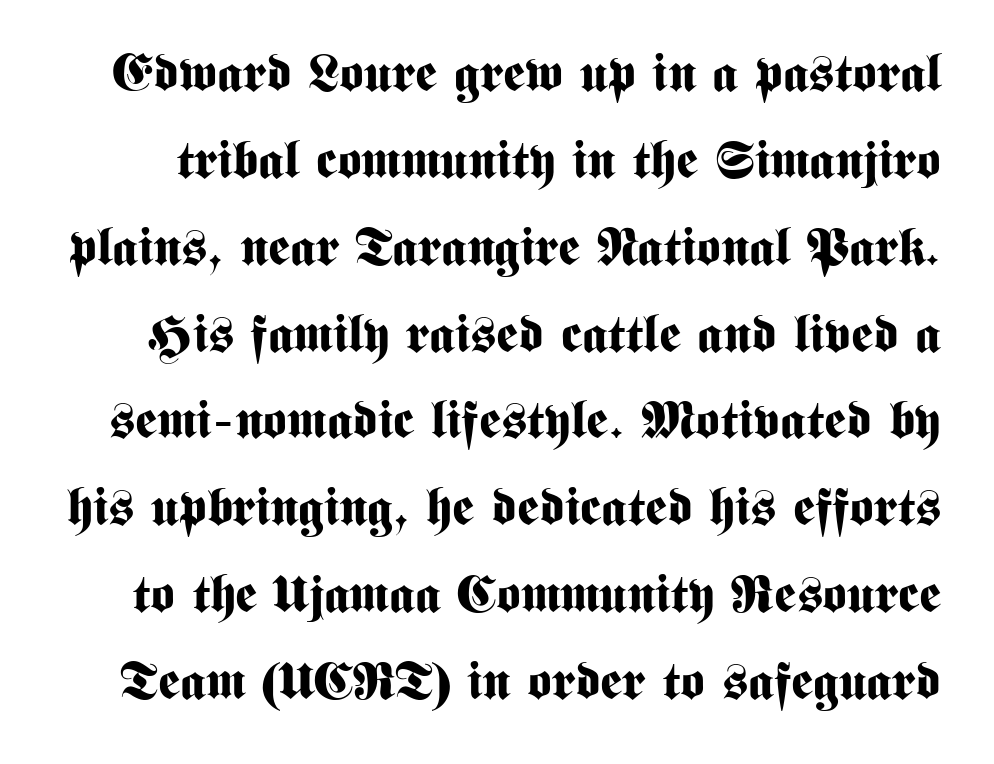
Q: Is the text bold? A: Yes.
Q: Is the text italic (slanted)? A: No, it is upright.
Q: Is the typeface a serif or a sans-serif typeface? A: Sans-serif.
Q: Is the text underlined? A: No.
Q: Is the spacing between letters normal or unusually wide? A: Normal.
Q: Is the spacing between lines tight, normal or loose? A: Normal.
Q: Width (condensed, normal, or wide)? A: Condensed.
Q: Stroke contrast? A: Medium.
Q: x-height? A: Medium.
Q: Monospaced? A: No.
